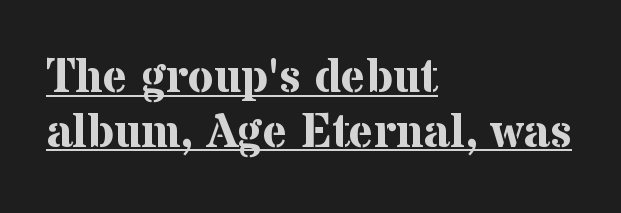
{"serif": "yes", "italic": "no", "bold": "yes", "weight": "bold", "width": "normal", "stroke_contrast": "medium", "x_height": "medium", "monospaced": "no", "underline": "yes", "align": "left", "line_spacing_ratio": 1.16, "letter_spacing": "normal", "letter_spacing_em": 0.0, "glyph_px": 47}
